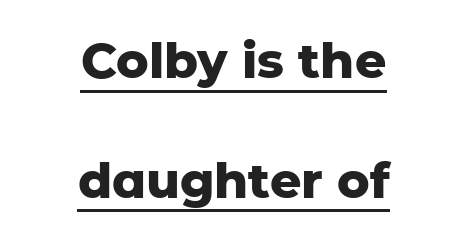
The image shows 49 px heavy sans-serif type, upright; set centered, loose line spacing (2.44x), normal letter spacing, underlined; low stroke contrast and a medium x-height.
